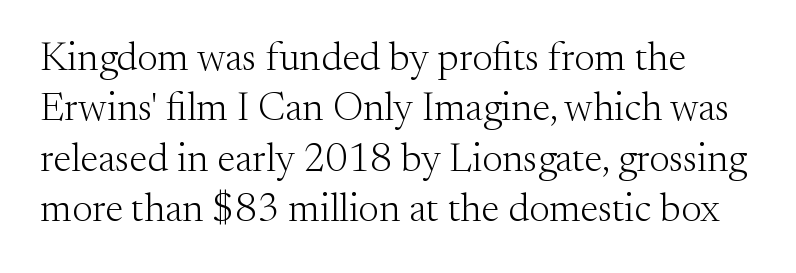
{"serif": "yes", "italic": "no", "bold": "no", "weight": "light", "width": "normal", "stroke_contrast": "medium", "x_height": "small", "monospaced": "no", "underline": "no", "line_spacing": "normal", "line_spacing_ratio": 1.26, "letter_spacing": "normal", "letter_spacing_em": 0.0, "glyph_px": 40}
